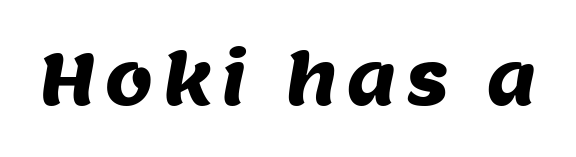
Varying glyph widths throughout — classic text-font behaviour. The passage shown is typeset with a sans-serif family. A clean baseline with only descenders dipping below it.
